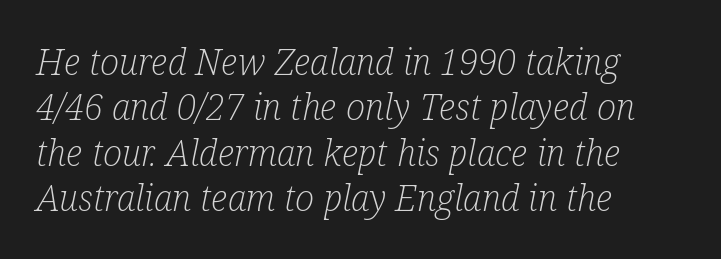
If you drew a ruler down the left edge, every line would touch it. The typography opts for an oblique posture over an upright one. The strokes are not fattened; the text isn't bold. Characters follow at the spacing the type designer built in.
